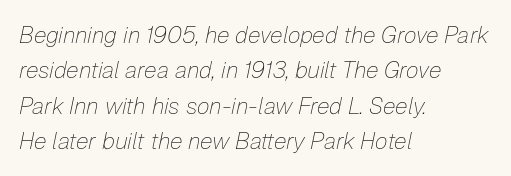
{"italic": "yes", "lean": "right", "slant_degrees": 12, "bold": "no", "underline": "no", "align": "left", "line_spacing": "normal", "line_spacing_ratio": 1.54, "letter_spacing": "normal", "letter_spacing_em": 0.0, "glyph_px": 23}
